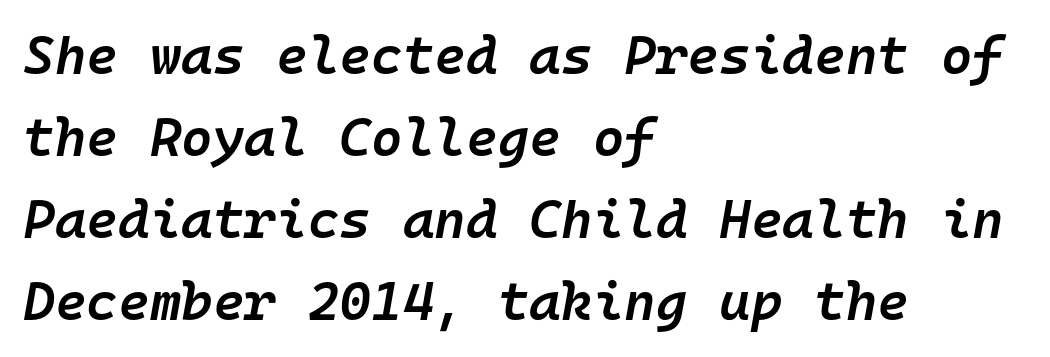
In terms of letterspacing, this is plain default setting. This is oblique type, the kind used for emphasis or titles. Left-aligned paragraph, ragged on the right. This sample keeps an unexceptional amount of space between lines. Every letter is mildly thick-stroked: semibold rather than bold. The passage shown is typed in a monospace face where columns stay perfectly aligned.
